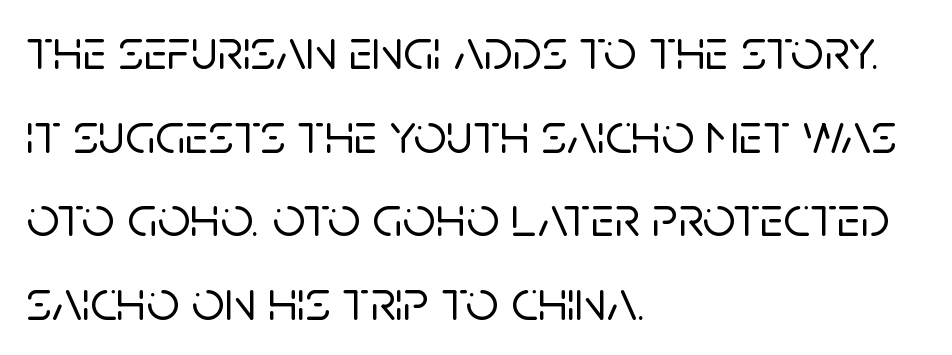
Q: Is the text italic (slanted)? A: No, it is upright.
Q: Is the typeface a serif or a sans-serif typeface? A: Sans-serif.
Q: Is the text underlined? A: No.
Q: How is the paragraph aligned? A: Left-aligned.
Q: Is the spacing between letters normal or unusually wide? A: Normal.
Q: Is the spacing between lines tight, normal or loose? A: Normal.
Q: Width (condensed, normal, or wide)? A: Normal.
Q: Stroke contrast? A: Low.
Q: x-height? A: Large.
Q: Monospaced? A: No.
